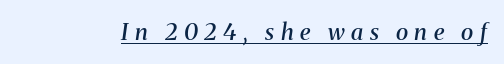
Q: Is the text bold? A: Semi-bold.
Q: Is the text italic (slanted)? A: Yes, it leans right by about 8 degrees.
Q: Is the text underlined? A: Yes.
Q: Is the spacing between letters normal or unusually wide? A: Unusually wide.
